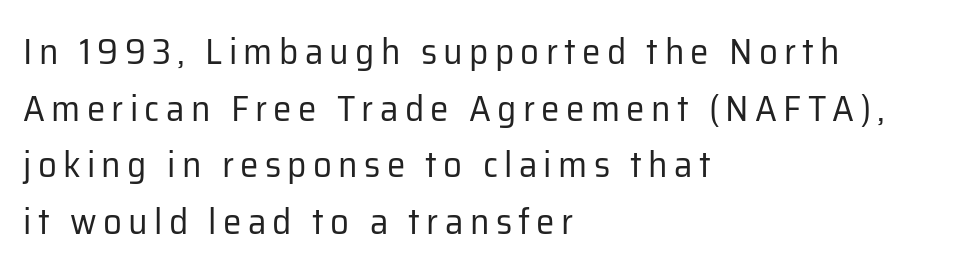
The words here are not underlined. To sum up the face: it is a sans, with no serifs. Ordinary non-slanted type is in use. The text block is weighted toward the left margin, trailing off unevenly rightward. Each letter keeps its own natural width here, so spacing adapts to shape.
